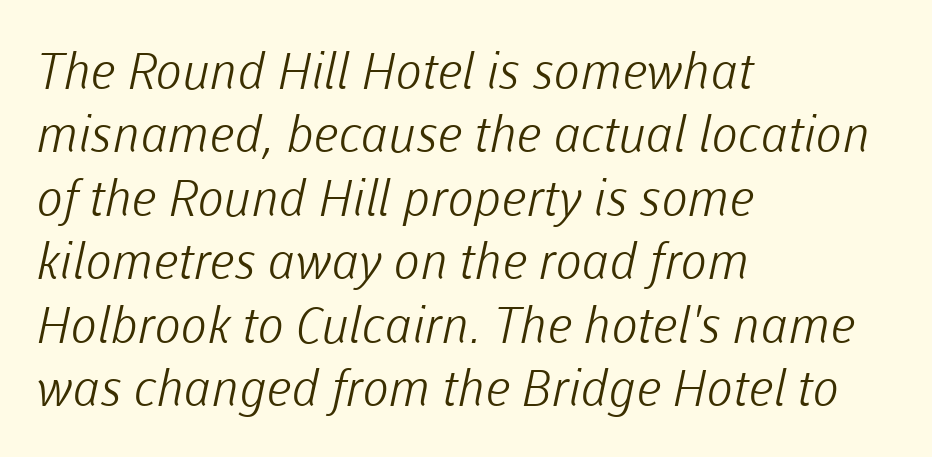
Each letter's strokes conclude bluntly, with no projecting serifs. Character widths vary here, with narrow letters taking less room than wide ones. The designer left line spacing at the default. Heaviness? Minimal to ordinary, like unemphasized prose. A classic flush-left, rag-right setting is used for this passage.
